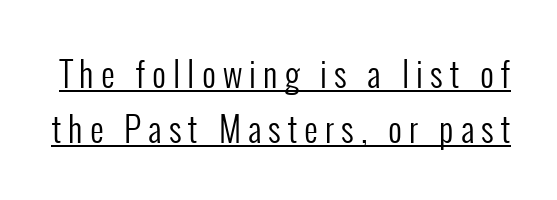
The image shows 34 px regular-weight, condensed sans-serif type, upright; set normal line spacing (1.61x), unusually wide letter spacing (+0.21 em), underlined; low stroke contrast and a medium x-height.
